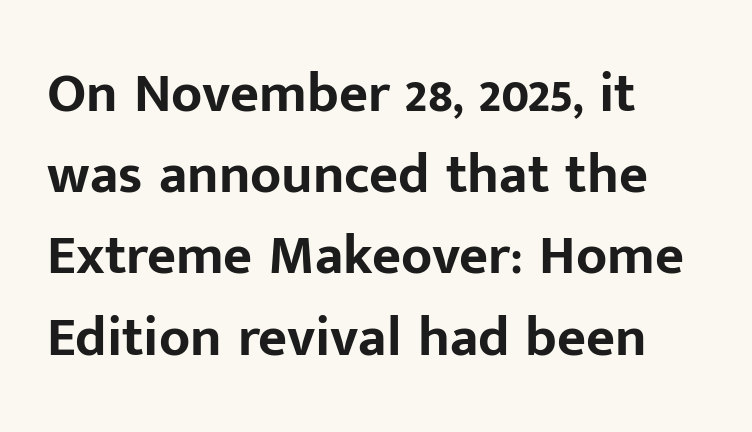
Q: Is the text bold? A: Yes.
Q: Is the text italic (slanted)? A: No, it is upright.
Q: Is the typeface a serif or a sans-serif typeface? A: Sans-serif.
Q: Is the text underlined? A: No.
Q: How is the paragraph aligned? A: Left-aligned.
Q: Is the spacing between letters normal or unusually wide? A: Normal.
Q: Is the spacing between lines tight, normal or loose? A: Normal.
Q: Width (condensed, normal, or wide)? A: Normal.
Q: Stroke contrast? A: Low.
Q: x-height? A: Medium.
Q: Monospaced? A: No.
